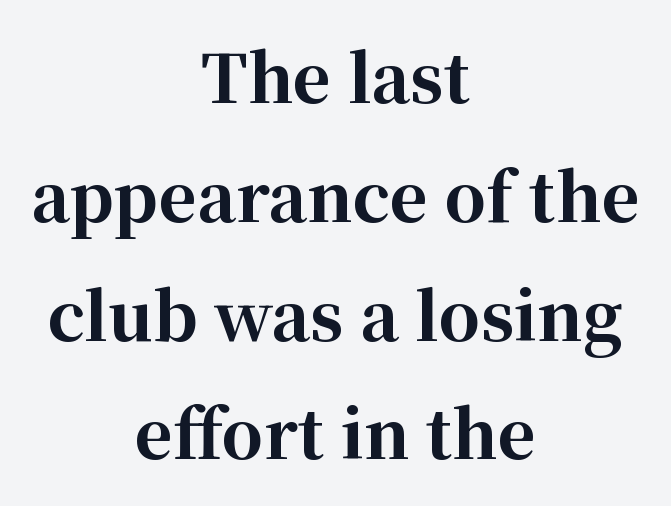
Q: Is the text bold? A: Yes.
Q: Is the text italic (slanted)? A: No, it is upright.
Q: Is the typeface a serif or a sans-serif typeface? A: Serif.
Q: Is the text underlined? A: No.
Q: How is the paragraph aligned? A: Centered.
Q: Is the spacing between letters normal or unusually wide? A: Normal.
Q: Width (condensed, normal, or wide)? A: Normal.
Q: Stroke contrast? A: High.
Q: x-height? A: Medium.
Q: Monospaced? A: No.
